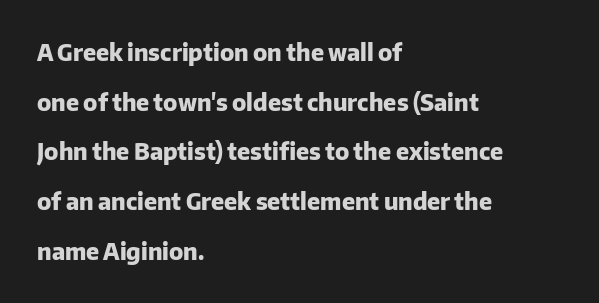
{"italic": "no", "bold": "yes", "underline": "no", "align": "left", "line_spacing": "loose", "line_spacing_ratio": 2.16, "letter_spacing": "normal", "letter_spacing_em": 0.0, "glyph_px": 23}
